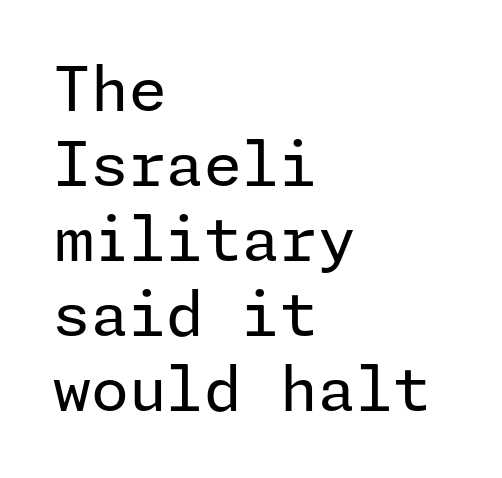
Q: Is the text bold? A: No.
Q: Is the text italic (slanted)? A: No, it is upright.
Q: Is the typeface a serif or a sans-serif typeface? A: Sans-serif.
Q: Is the text underlined? A: No.
Q: How is the paragraph aligned? A: Left-aligned.
Q: Is the spacing between letters normal or unusually wide? A: Normal.
Q: Width (condensed, normal, or wide)? A: Normal.
Q: Stroke contrast? A: Low.
Q: x-height? A: Medium.
